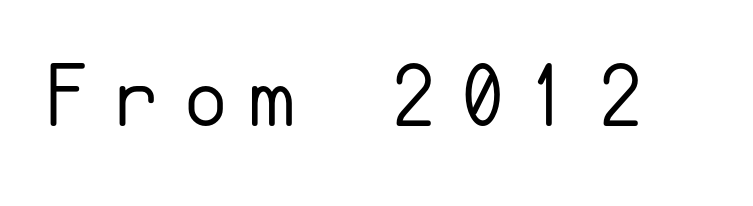
{"serif": "no", "italic": "no", "bold": "no", "weight": "regular", "width": "normal", "stroke_contrast": "low", "x_height": "small", "underline": "no", "letter_spacing": "wide", "letter_spacing_em": 0.25, "glyph_px": 79}
